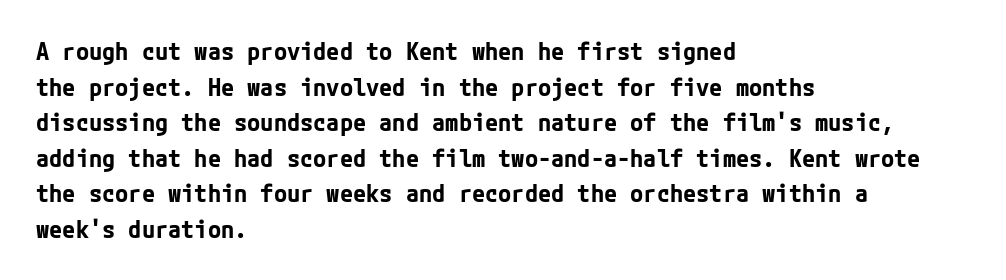
The image shows 24 px bold type, upright; set left-aligned, normal line spacing (1.48x), normal letter spacing, not underlined.
